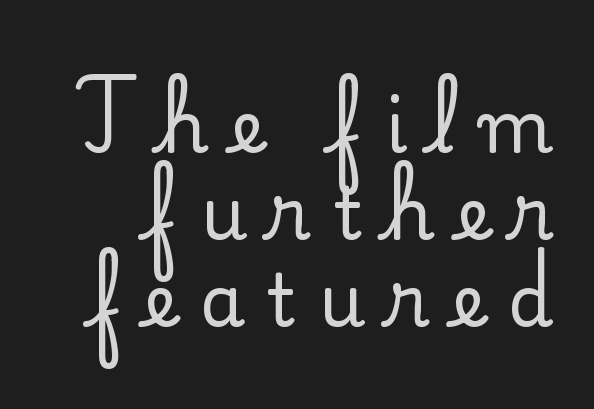
Q: Is the text italic (slanted)? A: No, it is upright.
Q: Is the typeface a serif or a sans-serif typeface? A: Serif.
Q: Is the text underlined? A: No.
Q: Is the spacing between letters normal or unusually wide? A: Unusually wide.
Q: Width (condensed, normal, or wide)? A: Normal.
Q: Stroke contrast? A: Low.
Q: x-height? A: Small.
Q: Monospaced? A: No.
